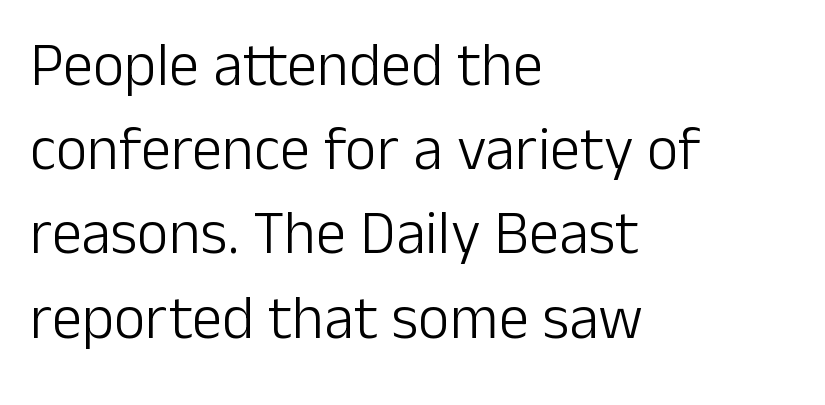
{"serif": "no", "italic": "no", "bold": "no", "weight": "light", "width": "normal", "stroke_contrast": "low", "x_height": "medium", "monospaced": "no", "underline": "no", "align": "left", "line_spacing": "normal", "line_spacing_ratio": 1.38, "letter_spacing": "normal", "letter_spacing_em": 0.0, "glyph_px": 61}
